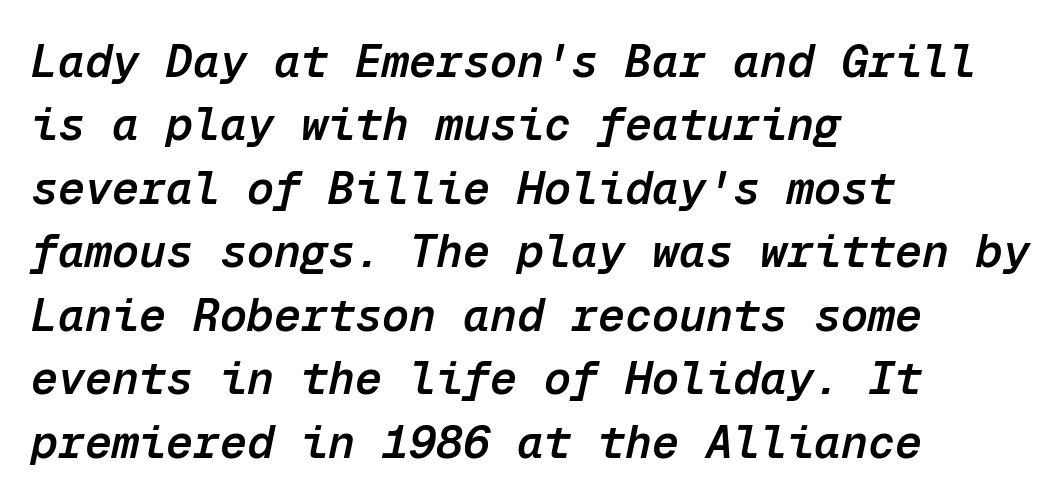
{"italic": "yes", "lean": "right", "slant_degrees": 12, "bold": "semi", "weight": "semibold", "width": "normal", "stroke_contrast": "low", "x_height": "medium", "monospaced": "yes", "underline": "no", "align": "left", "line_spacing": "normal", "line_spacing_ratio": 1.41, "letter_spacing": "normal", "letter_spacing_em": 0.0, "glyph_px": 45}
